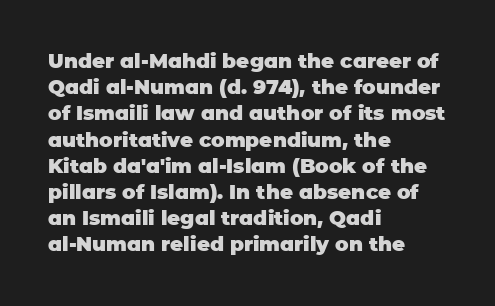
Leftover space on each line is placed entirely after the last word. Honestly, the row spacing looks completely unremarkable. This sample uses an upright cut, with every glyph sitting square on the baseline. A typesetter would call this zero additional tracking. Check the space under the baseline: it is left empty.
